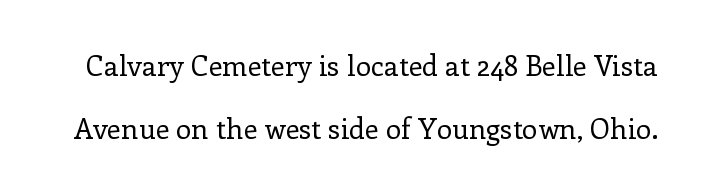
Proportional: the letters do not fall into vertical columns. The rendering uses a large line-height, opening up the rows. Every character sits straight up, as roman type does. The glyphs in this specimen are seriffed. Heft: none added — not bold.
